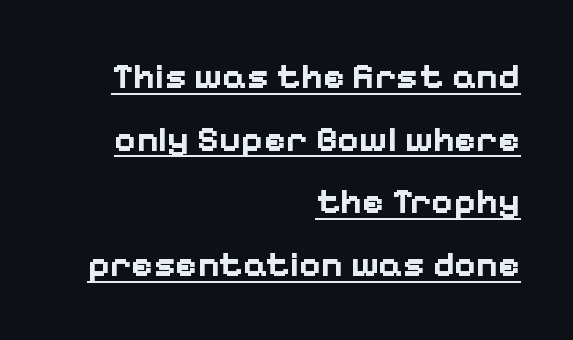
{"serif": "no", "italic": "no", "bold": "yes", "weight": "bold", "width": "normal", "stroke_contrast": "low", "x_height": "medium", "monospaced": "no", "underline": "yes", "align": "right", "line_spacing": "normal", "line_spacing_ratio": 1.69, "letter_spacing": "normal", "letter_spacing_em": 0.0, "glyph_px": 37}
